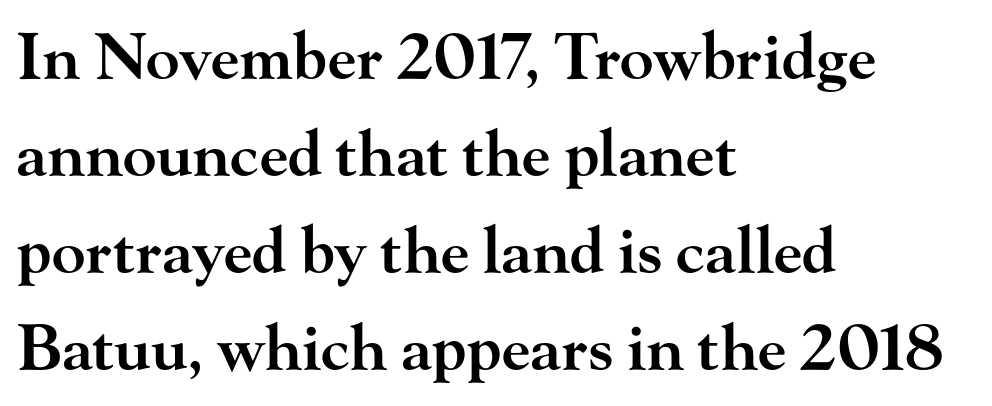
The image shows 63 px semibold, wide serif type, upright; set left-aligned, normal line spacing (1.54x), normal letter spacing, not underlined; high stroke contrast and a small x-height.
